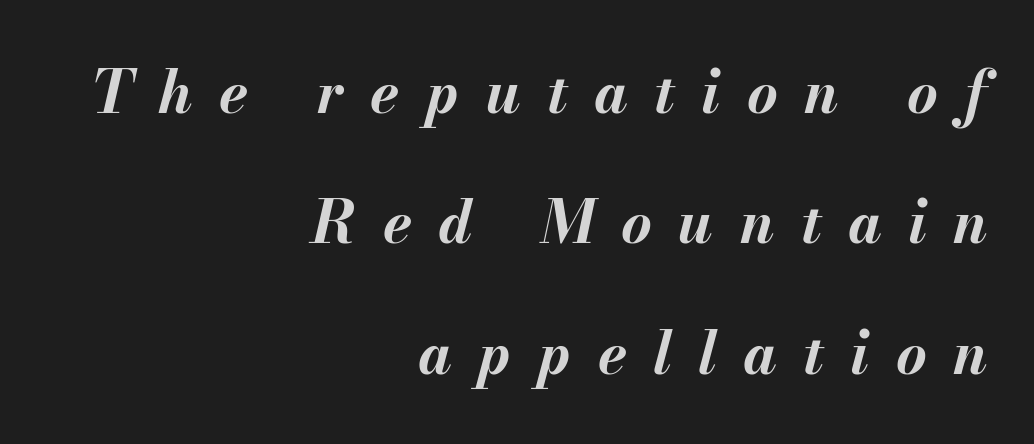
Q: Is the text bold? A: Yes.
Q: Is the text italic (slanted)? A: Yes, it leans right by about 13 degrees.
Q: Is the text underlined? A: No.
Q: How is the paragraph aligned? A: Right-aligned.
Q: Is the spacing between letters normal or unusually wide? A: Unusually wide.
Q: Is the spacing between lines tight, normal or loose? A: Loose.
Q: Width (condensed, normal, or wide)? A: Normal.
Q: Stroke contrast? A: Medium.
Q: x-height? A: Small.
Q: Monospaced? A: No.
